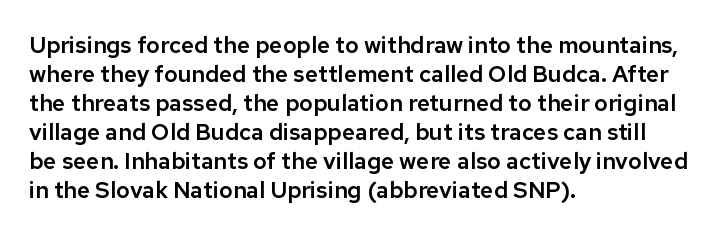
Posture: straight, roman, zero tilt. The passage shown is not underscored anywhere. The rendering anchors every line to the left-hand side. The gaps between neighbouring characters are ordinary and unremarkable.
